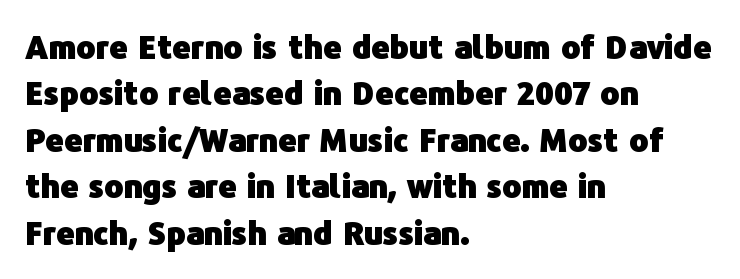
The image shows 32 px heavy sans-serif type, upright; set left-aligned, normal line spacing (1.45x), normal letter spacing, not underlined; low stroke contrast and a medium x-height.
